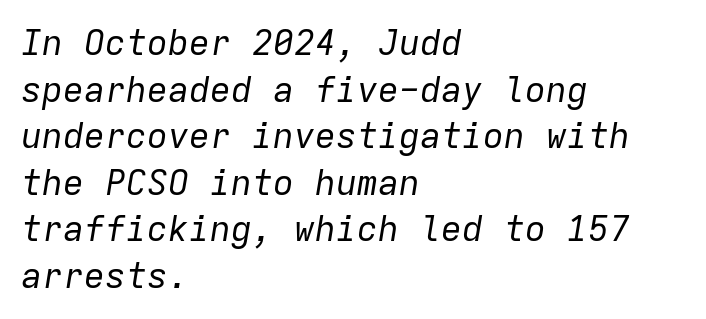
The image shows 35 px regular-weight type, italic (leaning right), monospaced; set left-aligned, normal line spacing (1.33x), normal letter spacing, not underlined; low stroke contrast and a medium x-height.
